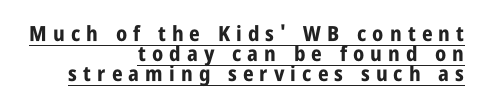
{"italic": "no", "bold": "yes", "underline": "yes", "align": "right", "line_spacing": "tight", "line_spacing_ratio": 0.96, "letter_spacing": "wide", "letter_spacing_em": 0.29, "glyph_px": 21}
